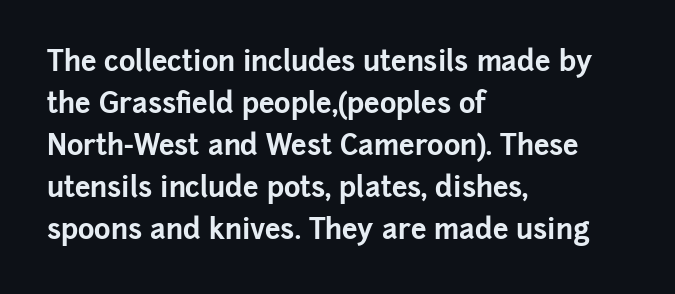
{"serif": "no", "italic": "no", "bold": "yes", "weight": "bold", "width": "normal", "stroke_contrast": "low", "x_height": "medium", "monospaced": "no", "underline": "no", "align": "left", "line_spacing": "normal", "line_spacing_ratio": 1.5, "letter_spacing": "normal", "letter_spacing_em": 0.0, "glyph_px": 28}
